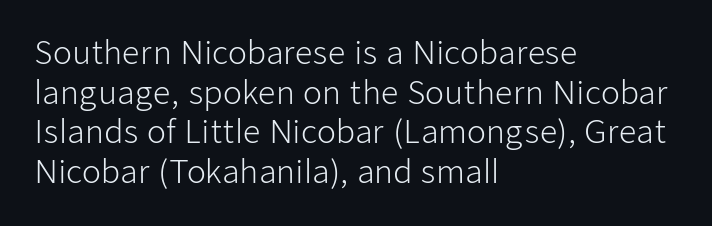
Q: Is the text bold? A: No.
Q: Is the text italic (slanted)? A: No, it is upright.
Q: Is the typeface a serif or a sans-serif typeface? A: Sans-serif.
Q: Is the text underlined? A: No.
Q: How is the paragraph aligned? A: Left-aligned.
Q: Is the spacing between letters normal or unusually wide? A: Normal.
Q: Is the spacing between lines tight, normal or loose? A: Normal.
Q: Width (condensed, normal, or wide)? A: Normal.
Q: Stroke contrast? A: Low.
Q: x-height? A: Medium.
Q: Monospaced? A: No.
